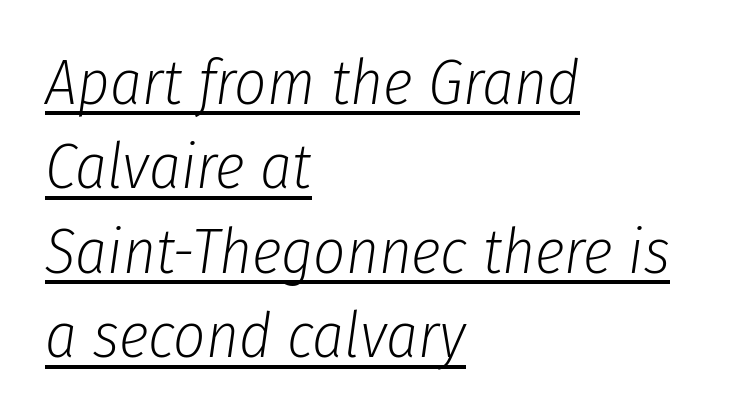
The text block is weighted toward the left margin, trailing off unevenly rightward. Would a proofreader flag this as italicized? Yes. Caption: face not bold, strokes unweighted. Leading matches the norm, producing a regular column.
